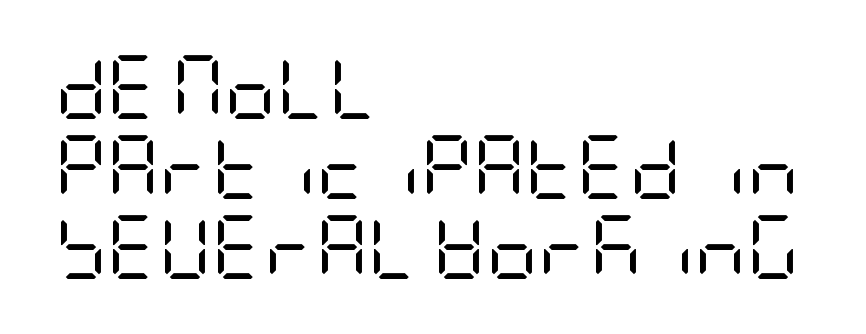
Q: Is the text bold? A: No.
Q: Is the text italic (slanted)? A: No, it is upright.
Q: Is the typeface a serif or a sans-serif typeface? A: Sans-serif.
Q: Is the text underlined? A: No.
Q: How is the paragraph aligned? A: Left-aligned.
Q: Is the spacing between letters normal or unusually wide? A: Normal.
Q: Is the spacing between lines tight, normal or loose? A: Normal.
Q: Width (condensed, normal, or wide)? A: Condensed.
Q: Stroke contrast? A: Low.
Q: x-height? A: Large.
